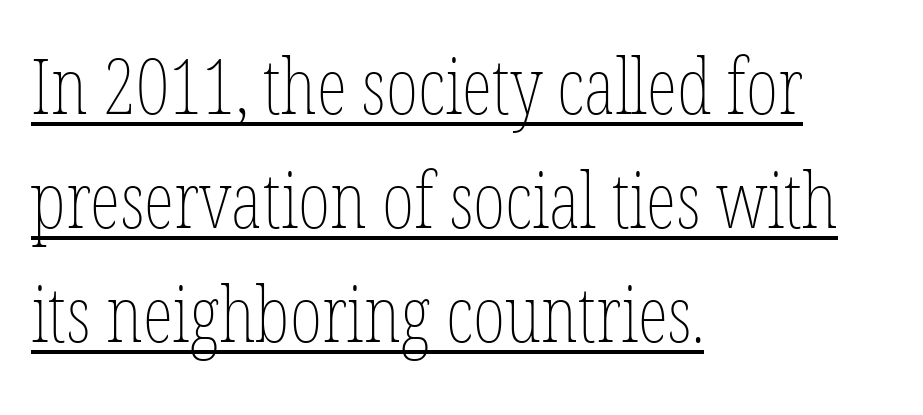
Q: Is the text bold? A: No.
Q: Is the text italic (slanted)? A: No, it is upright.
Q: Is the text underlined? A: Yes.
Q: How is the paragraph aligned? A: Left-aligned.
Q: Is the spacing between letters normal or unusually wide? A: Normal.
Q: Is the spacing between lines tight, normal or loose? A: Normal.
Q: Width (condensed, normal, or wide)? A: Condensed.
Q: Stroke contrast? A: Low.
Q: x-height? A: Medium.
Q: Monospaced? A: No.
